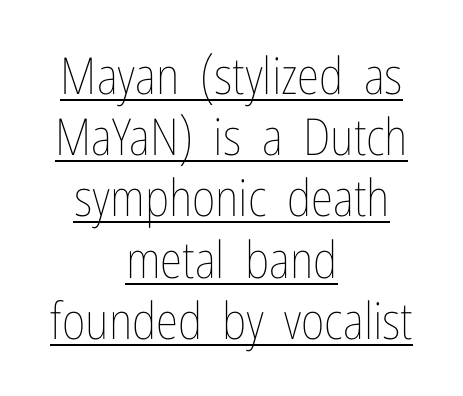
Q: Is the text bold? A: No.
Q: Is the text italic (slanted)? A: No, it is upright.
Q: Is the text underlined? A: Yes.
Q: How is the paragraph aligned? A: Centered.
Q: Is the spacing between letters normal or unusually wide? A: Normal.
Q: Width (condensed, normal, or wide)? A: Condensed.
Q: Stroke contrast? A: Low.
Q: x-height? A: Medium.
Q: Monospaced? A: No.
